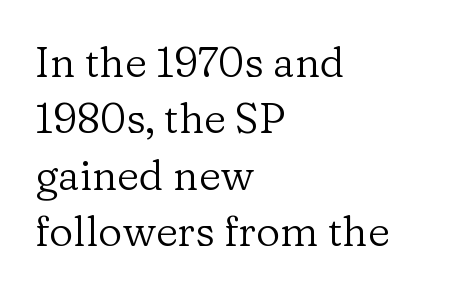
Q: Is the text bold? A: No.
Q: Is the text italic (slanted)? A: No, it is upright.
Q: Is the typeface a serif or a sans-serif typeface? A: Serif.
Q: Is the text underlined? A: No.
Q: How is the paragraph aligned? A: Left-aligned.
Q: Is the spacing between letters normal or unusually wide? A: Normal.
Q: Is the spacing between lines tight, normal or loose? A: Normal.
Q: Width (condensed, normal, or wide)? A: Normal.
Q: Stroke contrast? A: Low.
Q: x-height? A: Medium.
Q: Monospaced? A: No.
